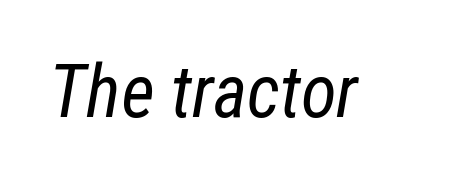
Q: Is the text bold? A: No.
Q: Is the text italic (slanted)? A: Yes, it leans right by about 12 degrees.
Q: Is the text underlined? A: No.
Q: Is the spacing between letters normal or unusually wide? A: Normal.
Q: Width (condensed, normal, or wide)? A: Condensed.
Q: Stroke contrast? A: Low.
Q: x-height? A: Medium.
Q: Monospaced? A: No.
